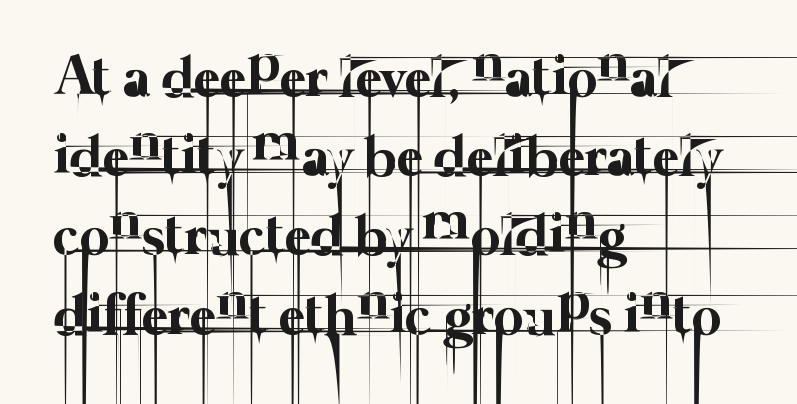
The image shows 57 px thin type; set left-aligned, normal line spacing (1.39x), normal letter spacing, not underlined; low stroke contrast and a medium x-height.
